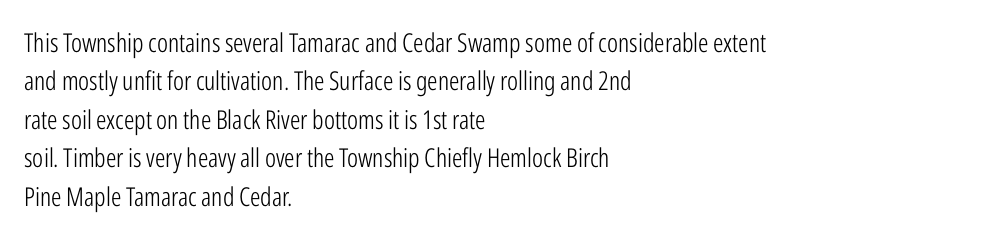
{"italic": "no", "bold": "no", "underline": "no", "align": "left", "line_spacing": "normal", "line_spacing_ratio": 1.48, "letter_spacing": "normal", "letter_spacing_em": 0.0, "glyph_px": 26}
